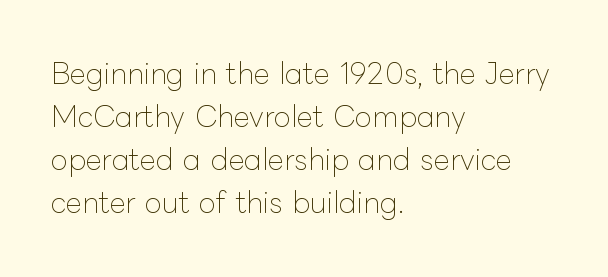
{"italic": "no", "bold": "no", "weight": "thin", "width": "normal", "stroke_contrast": "low", "x_height": "medium", "monospaced": "no", "underline": "no", "align": "left", "line_spacing": "normal", "line_spacing_ratio": 1.53, "letter_spacing": "normal", "letter_spacing_em": 0.0, "glyph_px": 28}
